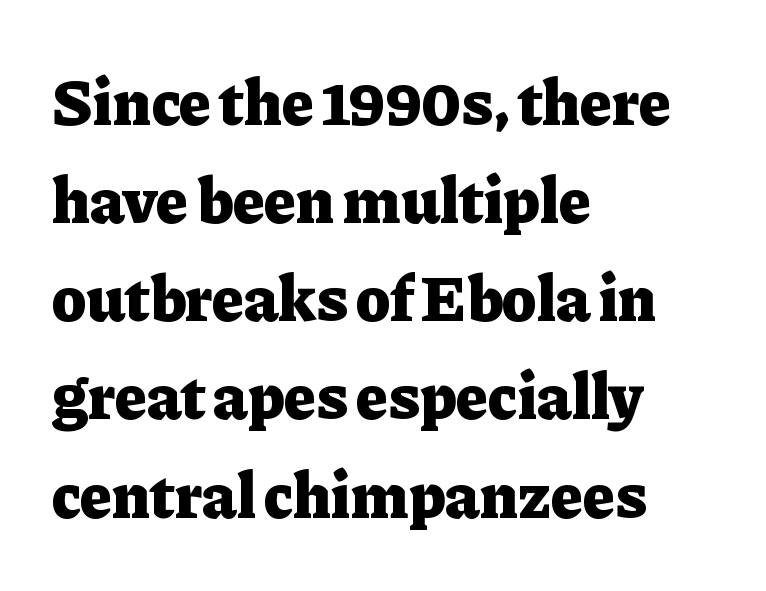
The line-height multiplier appears to be the usual default. These lines are rendered in a variable-pitch font. Words appear dense and cohesive because spacing is normal. This rendering uses left alignment, leaving the right contour irregular. A dark, heavy texture on the line: the type is bold. Examine the stroke ends and you'll spot serifs.
